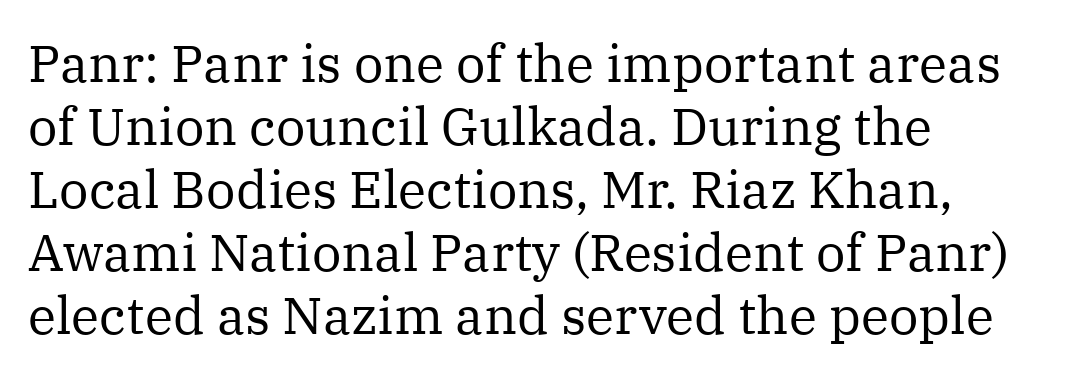
{"serif": "yes", "italic": "no", "bold": "no", "weight": "regular", "width": "normal", "stroke_contrast": "medium", "x_height": "medium", "monospaced": "no", "underline": "no", "align": "left", "line_spacing_ratio": 1.21, "letter_spacing": "normal", "letter_spacing_em": 0.0, "glyph_px": 52}
